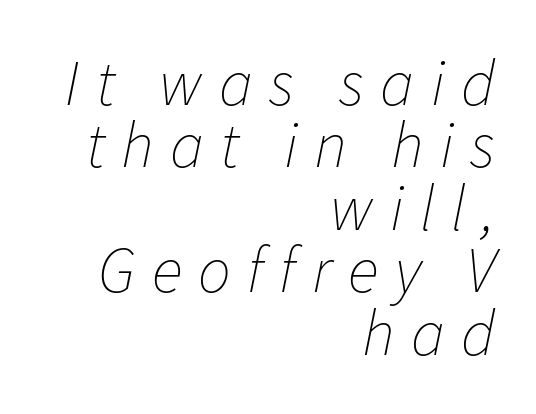
{"italic": "yes", "lean": "right", "slant_degrees": 11, "bold": "no", "weight": "thin", "width": "normal", "stroke_contrast": "low", "x_height": "medium", "monospaced": "no", "underline": "no", "align": "right", "line_spacing": "tight", "line_spacing_ratio": 0.96, "letter_spacing": "wide", "letter_spacing_em": 0.25, "glyph_px": 65}
